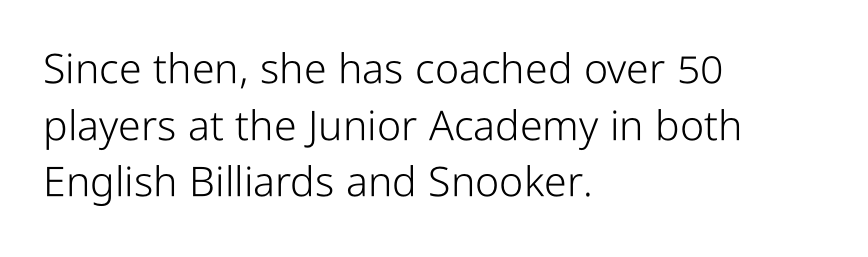
The foot of each line stays bare and open. The setting favours the left margin, as ordinary paragraphs usually do. Think of a printed novel: that variable character pitch is what you see here. This is roman type, the default non-slanted kind.
